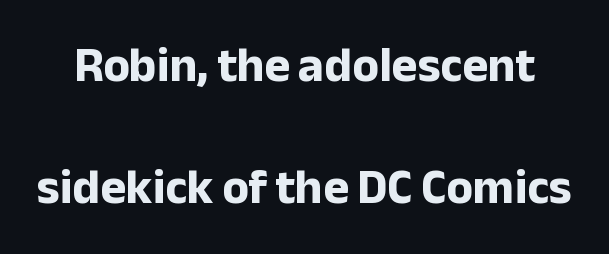
{"serif": "no", "italic": "no", "bold": "yes", "weight": "bold", "width": "normal", "stroke_contrast": "low", "x_height": "medium", "monospaced": "no", "underline": "no", "line_spacing": "loose", "line_spacing_ratio": 2.49, "letter_spacing": "normal", "letter_spacing_em": 0.0, "glyph_px": 49}
